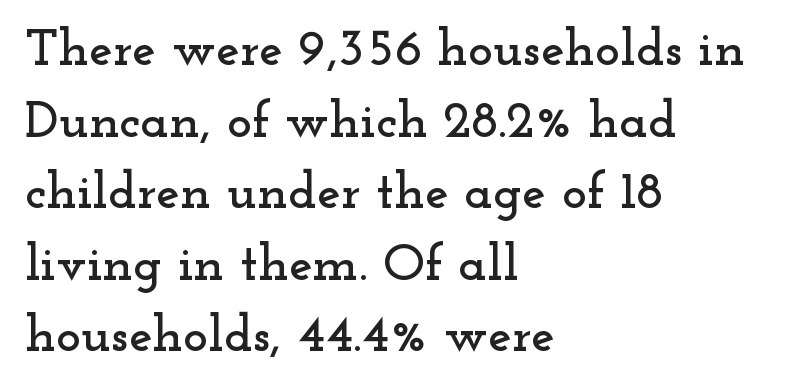
This sample has the flowing, uneven cadence of proportional lettering. Classification — serif. Students, note that the glyphs here touch the page at normal intervals. Casual observation: everything's shoved over to the left.
